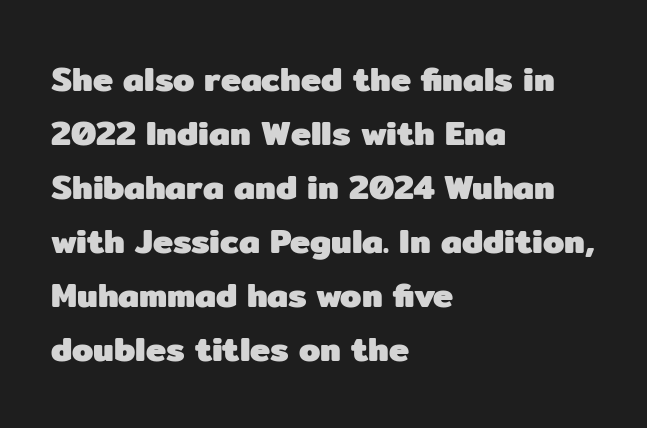
Q: Is the text bold? A: Yes.
Q: Is the text italic (slanted)? A: No, it is upright.
Q: Is the typeface a serif or a sans-serif typeface? A: Sans-serif.
Q: Is the text underlined? A: No.
Q: How is the paragraph aligned? A: Left-aligned.
Q: Is the spacing between letters normal or unusually wide? A: Normal.
Q: Is the spacing between lines tight, normal or loose? A: Normal.
Q: Width (condensed, normal, or wide)? A: Normal.
Q: Stroke contrast? A: Low.
Q: x-height? A: Medium.
Q: Monospaced? A: No.
